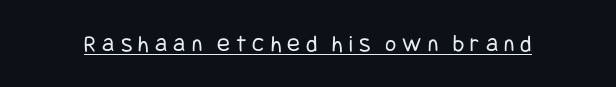
{"italic": "no", "bold": "no", "underline": "yes", "letter_spacing": "wide", "letter_spacing_em": 0.25, "glyph_px": 24}
